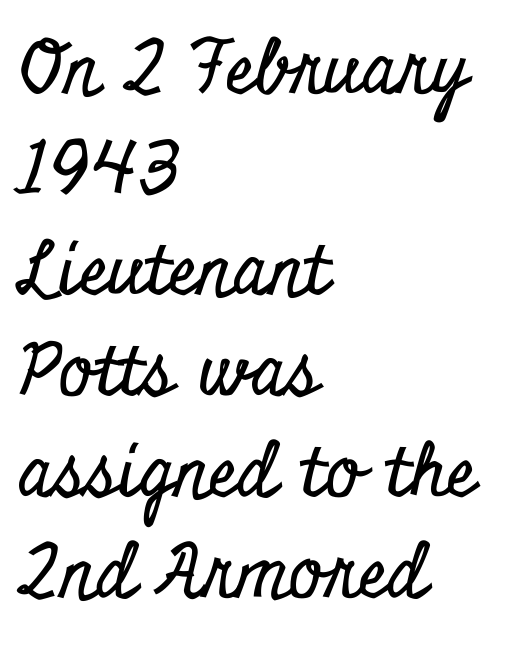
Q: Is the text italic (slanted)? A: Yes.
Q: Is the typeface a serif or a sans-serif typeface? A: Serif.
Q: Is the text underlined? A: No.
Q: How is the paragraph aligned? A: Left-aligned.
Q: Is the spacing between letters normal or unusually wide? A: Normal.
Q: Is the spacing between lines tight, normal or loose? A: Normal.
Q: Width (condensed, normal, or wide)? A: Condensed.
Q: Stroke contrast? A: Low.
Q: x-height? A: Small.
Q: Monospaced? A: No.
